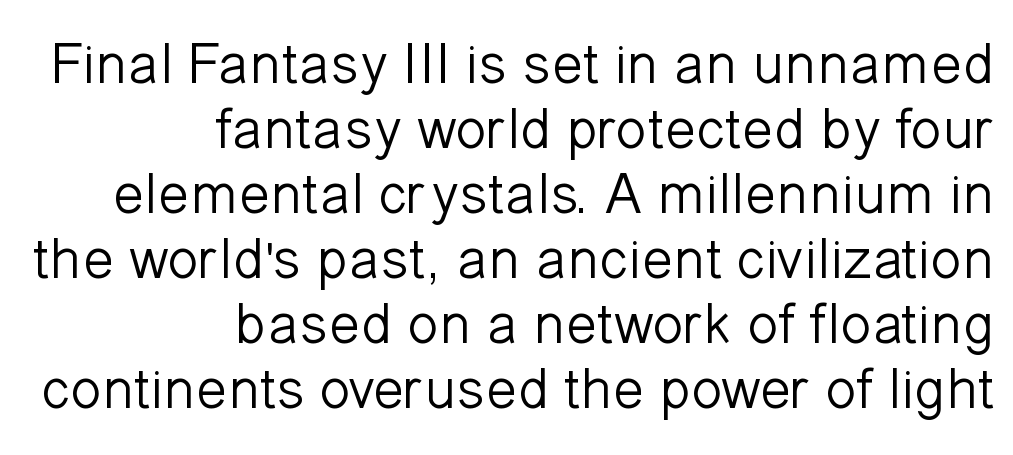
The image shows 58 px light sans-serif type, upright; set right-aligned, tight line spacing (1.12x), normal letter spacing, not underlined; low stroke contrast and a medium x-height.
